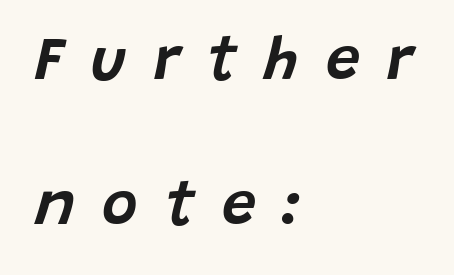
The image shows 61 px text type, italic (leaning right); set left-aligned, loose line spacing (2.37x), unusually wide letter spacing (+0.45 em), not underlined; low stroke contrast and a large x-height.
